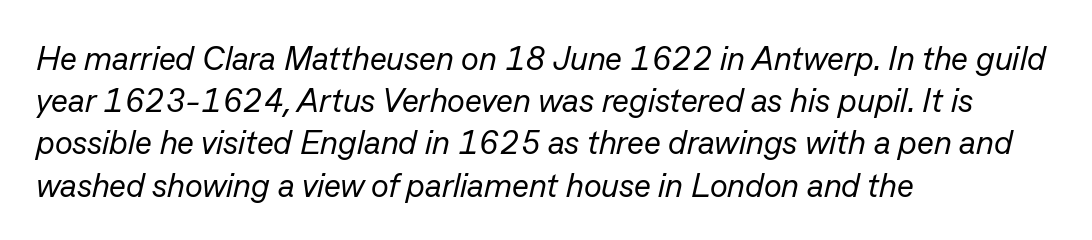
{"italic": "yes", "lean": "right", "slant_degrees": 13, "bold": "no", "weight": "regular", "width": "normal", "stroke_contrast": "low", "x_height": "medium", "monospaced": "no", "underline": "no", "align": "left", "line_spacing": "normal", "line_spacing_ratio": 1.28, "letter_spacing": "normal", "letter_spacing_em": 0.0, "glyph_px": 33}
